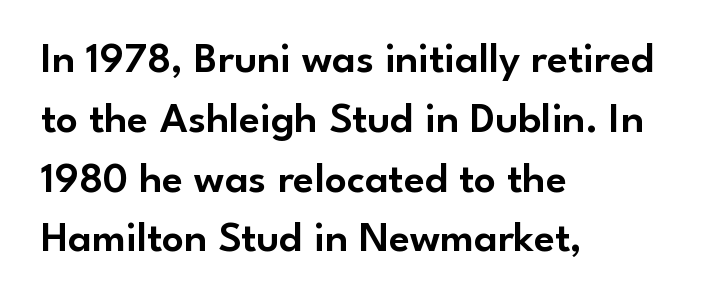
{"serif": "no", "italic": "no", "width": "normal", "stroke_contrast": "low", "x_height": "small", "monospaced": "no", "underline": "no", "align": "left", "line_spacing": "normal", "line_spacing_ratio": 1.39, "letter_spacing": "normal", "letter_spacing_em": 0.0, "glyph_px": 43}
